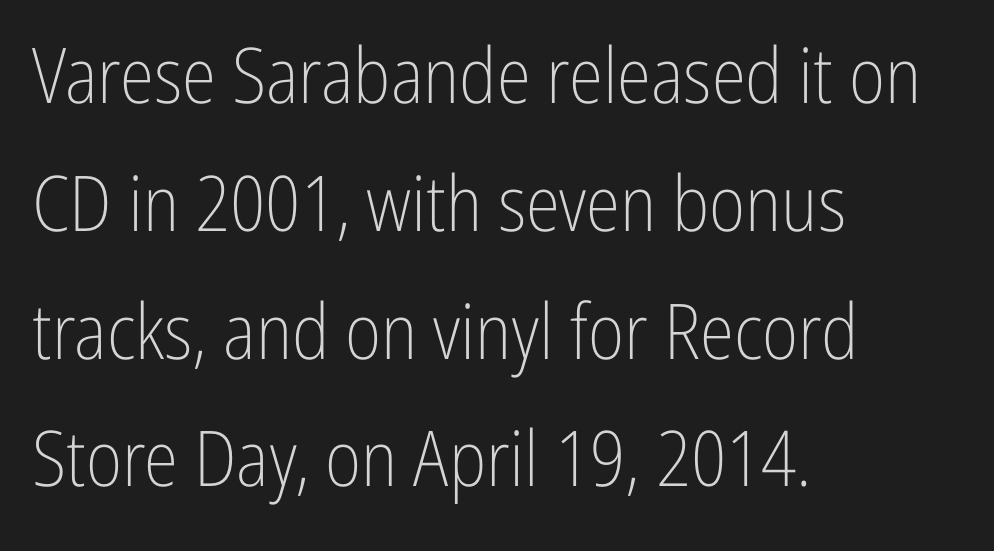
The image shows 77 px light, condensed sans-serif type, upright; set left-aligned, normal line spacing (1.66x), normal letter spacing, not underlined; low stroke contrast and a medium x-height.
